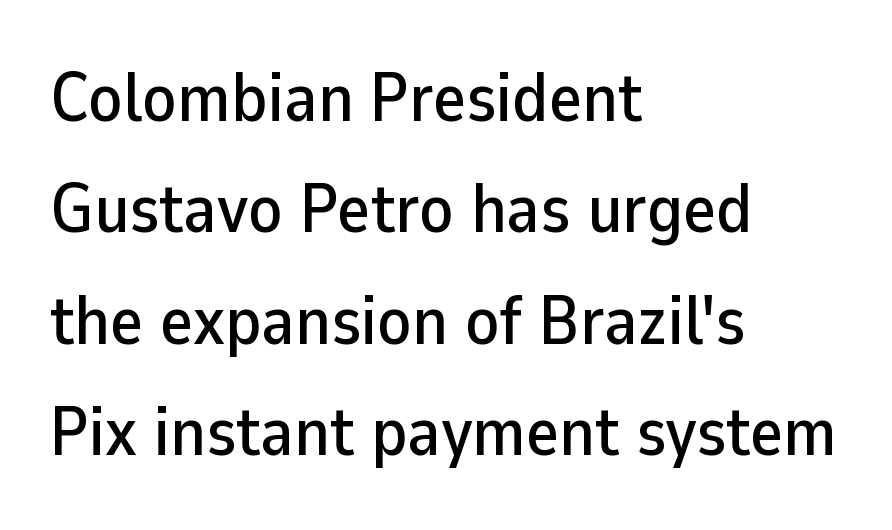
A typesetter would call this zero additional tracking. Plain, unruled lines of type. The lines sit at an ordinary, default distance from one another. Is this a fixed-width face? No — the glyphs have proportional, varying widths. Notice how the passage keeps a crisp vertical edge on the left only. These lines were composed using upright roman letters.
